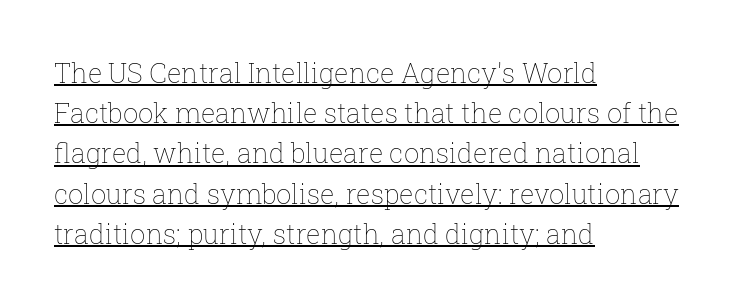
Q: Is the text bold? A: No.
Q: Is the text italic (slanted)? A: No, it is upright.
Q: Is the text underlined? A: Yes.
Q: How is the paragraph aligned? A: Left-aligned.
Q: Is the spacing between letters normal or unusually wide? A: Normal.
Q: Is the spacing between lines tight, normal or loose? A: Normal.
